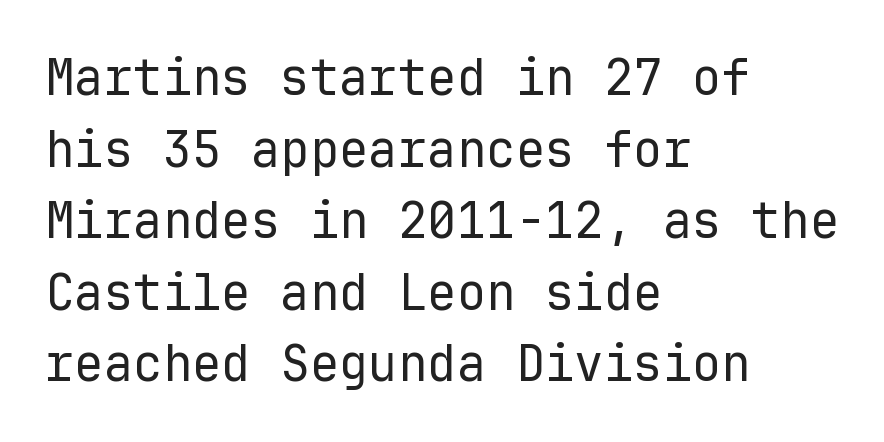
The image shows 49 px regular-weight sans-serif type, upright, monospaced; set left-aligned, normal line spacing (1.46x), normal letter spacing, not underlined; low stroke contrast and a medium x-height.
